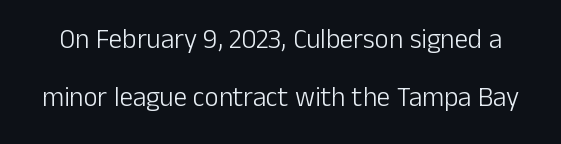
The image shows 27 px text type, upright; set loose line spacing (2.14x), normal letter spacing, not underlined.
